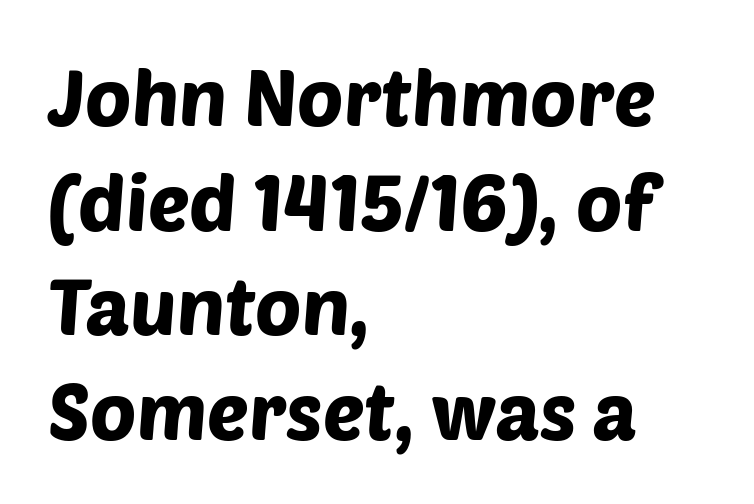
Q: Is the typeface a serif or a sans-serif typeface? A: Sans-serif.
Q: Is the text underlined? A: No.
Q: How is the paragraph aligned? A: Left-aligned.
Q: Is the spacing between letters normal or unusually wide? A: Normal.
Q: Is the spacing between lines tight, normal or loose? A: Normal.
Q: Width (condensed, normal, or wide)? A: Normal.
Q: Stroke contrast? A: Low.
Q: x-height? A: Large.
Q: Monospaced? A: No.
